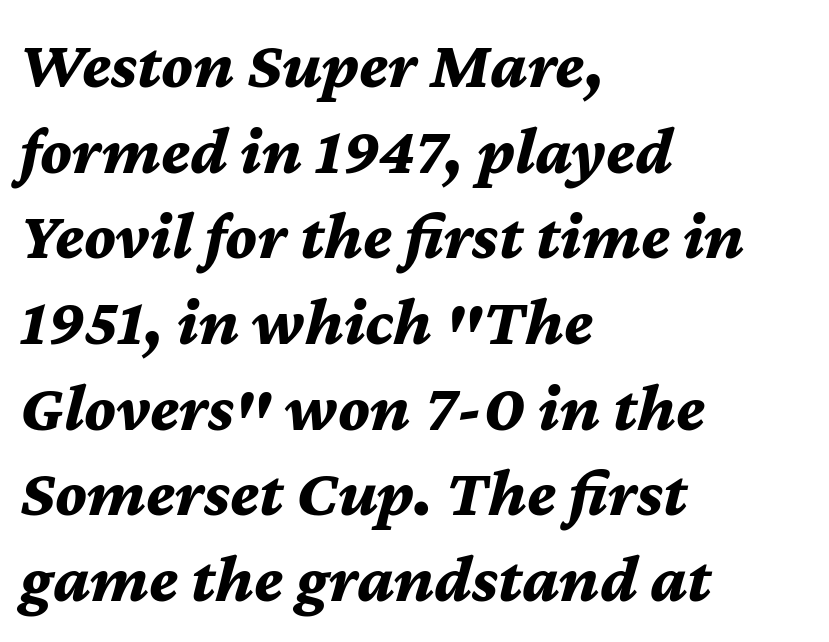
Line beginnings align vertically; line endings do not. Looks like regular typesetting: each glyph gets only the width it needs. The letters are slanted; this is an italic face. This sample keeps an unexceptional amount of space between lines.
